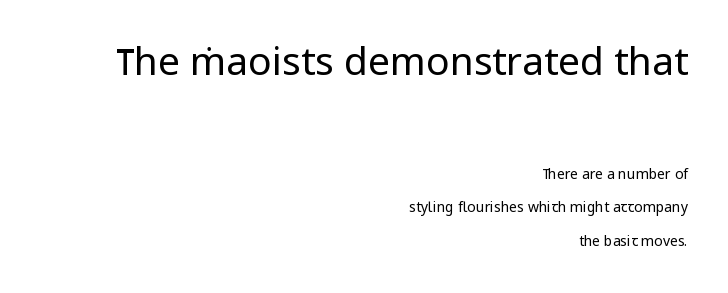
Q: Is the text bold? A: No.
Q: Is the text italic (slanted)? A: No, it is upright.
Q: Is the typeface a serif or a sans-serif typeface? A: Sans-serif.
Q: Is the text underlined? A: No.
Q: How is the paragraph aligned? A: Right-aligned.
Q: Is the spacing between letters normal or unusually wide? A: Normal.
Q: Is the spacing between lines tight, normal or loose? A: Loose.
Q: Which block of text is set in a larger size, the first (top) or the second (bottom)? A: The first (top) one.
Q: Width (condensed, normal, or wide)? A: Normal.
Q: Stroke contrast? A: Low.
Q: x-height? A: Medium.
Q: Monospaced? A: No.
